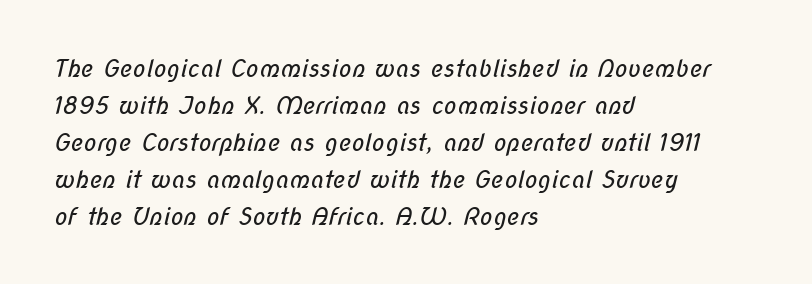
Q: Is the text bold? A: No.
Q: Is the text underlined? A: No.
Q: How is the paragraph aligned? A: Left-aligned.
Q: Is the spacing between letters normal or unusually wide? A: Normal.
Q: Is the spacing between lines tight, normal or loose? A: Normal.
